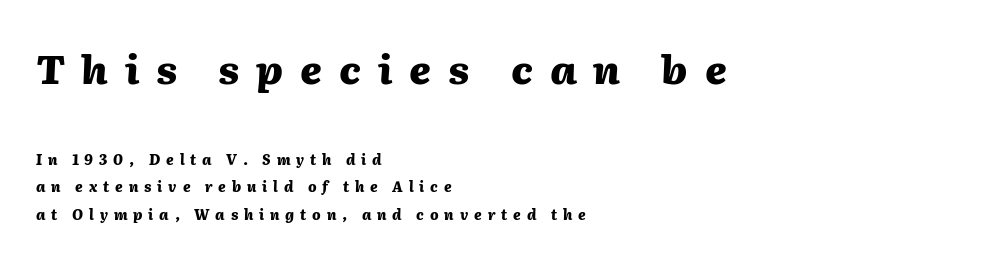
Q: Is the text bold? A: Yes.
Q: Is the text italic (slanted)? A: Yes, it leans right by about 2 degrees.
Q: Is the text underlined? A: No.
Q: How is the paragraph aligned? A: Left-aligned.
Q: Is the spacing between letters normal or unusually wide? A: Unusually wide.
Q: Is the spacing between lines tight, normal or loose? A: Loose.
Q: Which block of text is set in a larger size, the first (top) or the second (bottom)? A: The first (top) one.
Q: Width (condensed, normal, or wide)? A: Normal.
Q: Stroke contrast? A: Medium.
Q: x-height? A: Medium.
Q: Monospaced? A: No.
